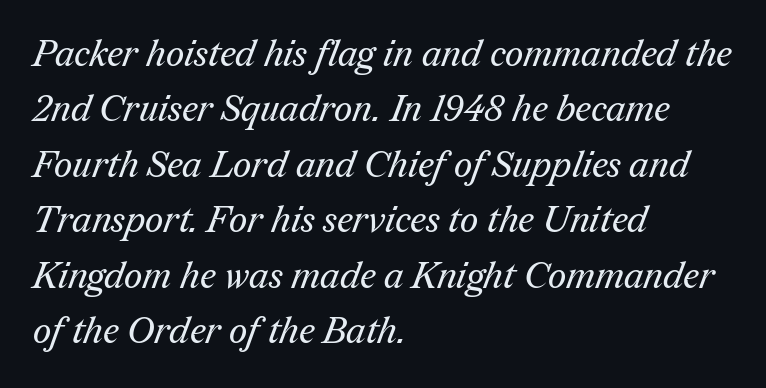
No letter is thick-stroked: the sample isn't bold. Plain, unruled lines of type. I'd call this a serif setting — the letters wear small feet. Standard letterfit; no display-style spreading of the glyphs. Which margin do the lines hug? The left one — the right edge is uneven. You could not count columns in this text — the font is proportionally spaced.
